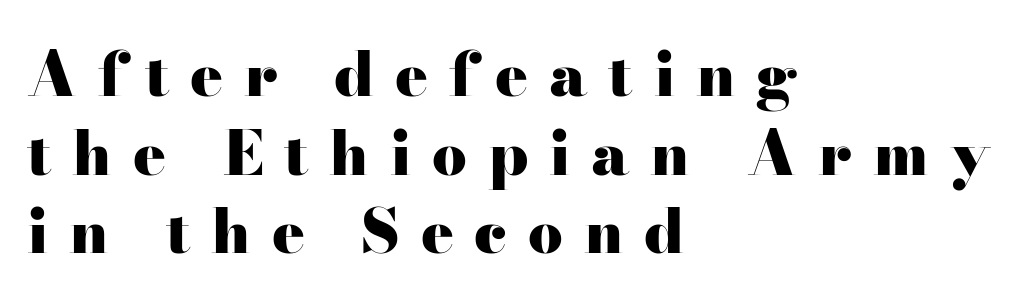
Q: Is the text bold? A: Yes.
Q: Is the text italic (slanted)? A: No, it is upright.
Q: Is the typeface a serif or a sans-serif typeface? A: Serif.
Q: Is the text underlined? A: No.
Q: How is the paragraph aligned? A: Left-aligned.
Q: Is the spacing between letters normal or unusually wide? A: Unusually wide.
Q: Is the spacing between lines tight, normal or loose? A: Normal.
Q: Width (condensed, normal, or wide)? A: Wide.
Q: Stroke contrast? A: High.
Q: x-height? A: Small.
Q: Monospaced? A: No.
